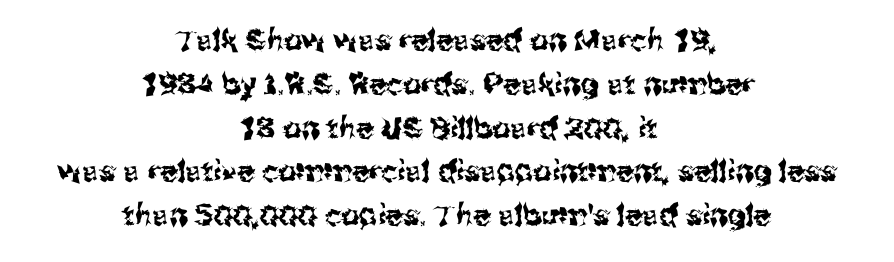
The image shows 29 px sans-serif type, upright; set centered, normal line spacing (1.51x), normal letter spacing, not underlined; medium stroke contrast and a medium x-height.
